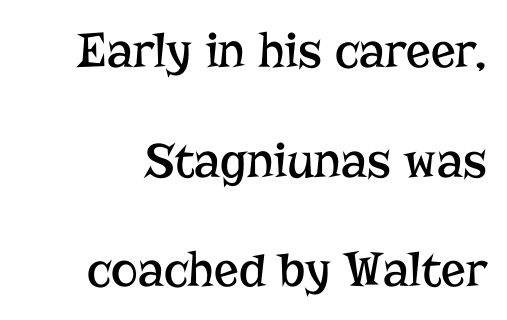
The image shows 51 px regular-weight serif type, upright; set loose line spacing (2.15x), normal letter spacing, not underlined; low stroke contrast and a medium x-height.
